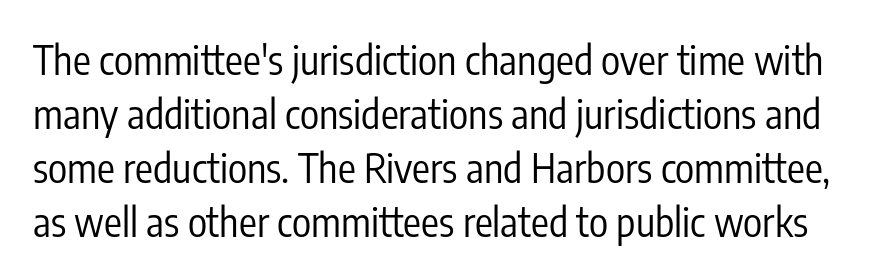
The face used here is proportionally spaced, like ordinary book or web type. Between one letter and the next there's only the usual sliver of space. Beneath every word, the page is bare. The lettering stays uniformly vertical, giving the passage a roman look. Leading: standard.
